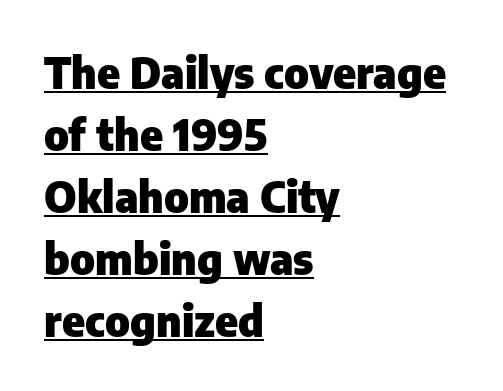
The image shows 43 px heavy sans-serif type, upright; set left-aligned, normal line spacing (1.44x), normal letter spacing, underlined; low stroke contrast and a medium x-height.
